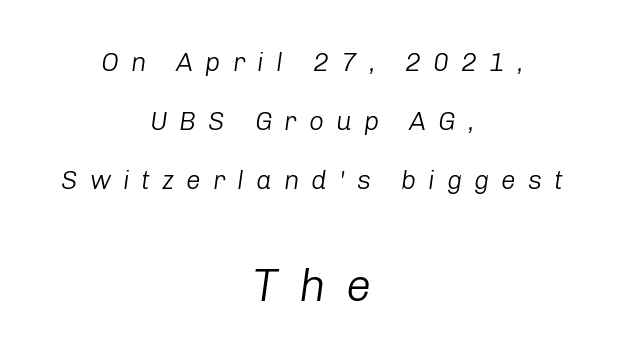
The image shows 45 px light type, italic (leaning right); set centered, loose line spacing (2.26x), unusually wide letter spacing (+0.46 em), not underlined; the second (bottom) block is 1.73x larger; low stroke contrast and a medium x-height.
